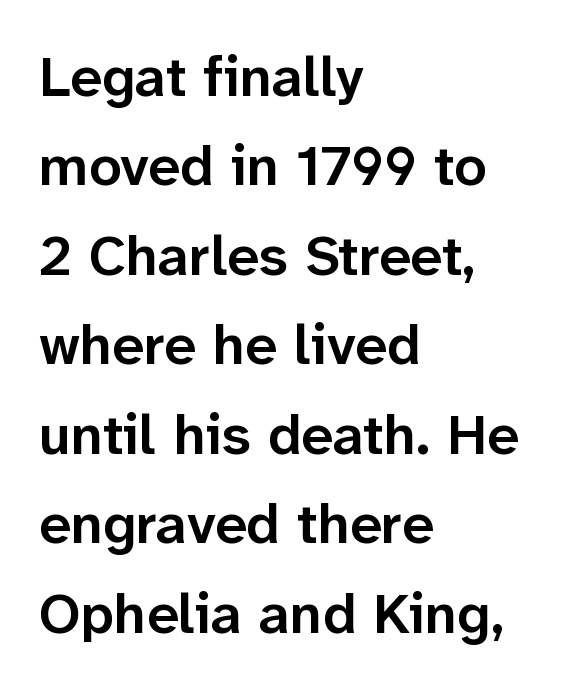
Q: Is the text bold? A: Semi-bold.
Q: Is the text italic (slanted)? A: No, it is upright.
Q: Is the typeface a serif or a sans-serif typeface? A: Sans-serif.
Q: Is the text underlined? A: No.
Q: How is the paragraph aligned? A: Left-aligned.
Q: Is the spacing between letters normal or unusually wide? A: Normal.
Q: Is the spacing between lines tight, normal or loose? A: Normal.
Q: Width (condensed, normal, or wide)? A: Normal.
Q: Stroke contrast? A: Low.
Q: x-height? A: Medium.
Q: Monospaced? A: No.
